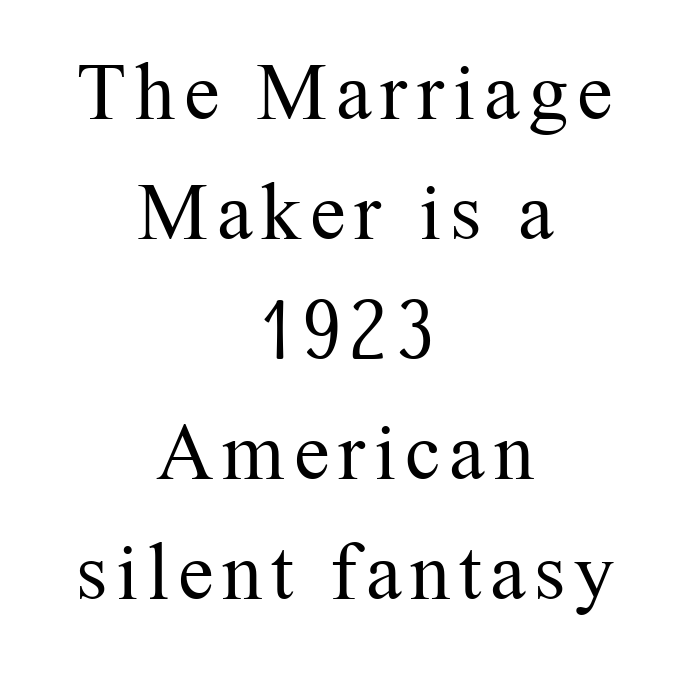
Q: Is the text bold? A: No.
Q: Is the text italic (slanted)? A: No, it is upright.
Q: Is the typeface a serif or a sans-serif typeface? A: Serif.
Q: Is the text underlined? A: No.
Q: How is the paragraph aligned? A: Centered.
Q: Is the spacing between lines tight, normal or loose? A: Normal.
Q: Width (condensed, normal, or wide)? A: Normal.
Q: Stroke contrast? A: Medium.
Q: x-height? A: Medium.
Q: Monospaced? A: No.
